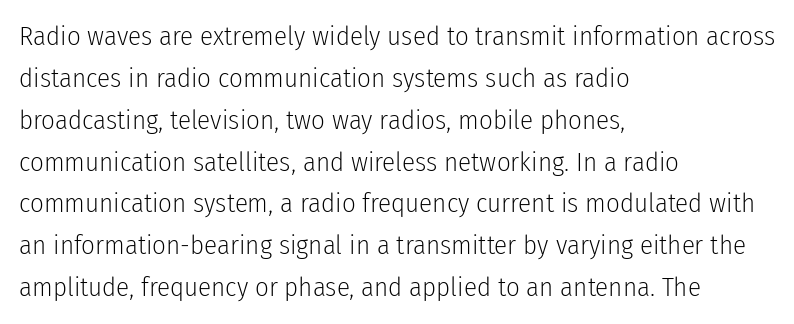
{"italic": "no", "bold": "no", "underline": "no", "align": "left", "line_spacing": "normal", "line_spacing_ratio": 1.55, "letter_spacing": "normal", "letter_spacing_em": 0.0, "glyph_px": 27}
